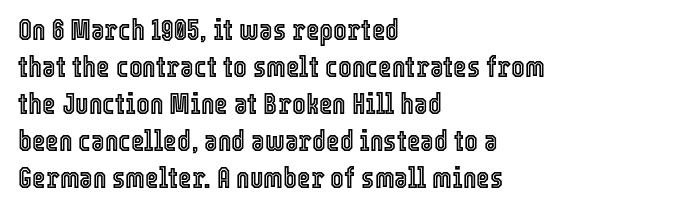
Q: Is the text italic (slanted)? A: No, it is upright.
Q: Is the text underlined? A: No.
Q: How is the paragraph aligned? A: Left-aligned.
Q: Is the spacing between letters normal or unusually wide? A: Normal.
Q: Is the spacing between lines tight, normal or loose? A: Normal.
Q: Width (condensed, normal, or wide)? A: Condensed.
Q: x-height? A: Medium.
Q: Monospaced? A: No.
